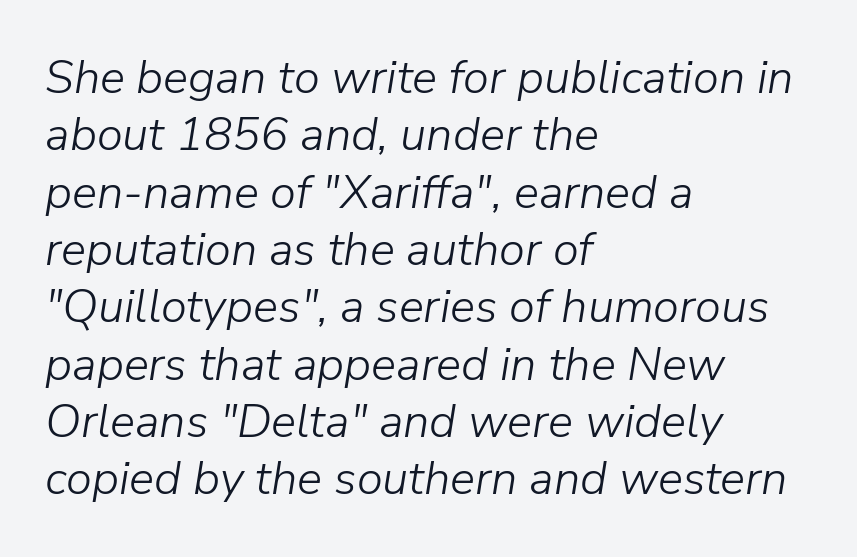
{"italic": "yes", "lean": "right", "slant_degrees": 9, "bold": "no", "weight": "light", "width": "normal", "stroke_contrast": "low", "x_height": "medium", "monospaced": "no", "underline": "no", "align": "left", "line_spacing_ratio": 1.22, "letter_spacing": "normal", "letter_spacing_em": 0.0, "glyph_px": 47}
